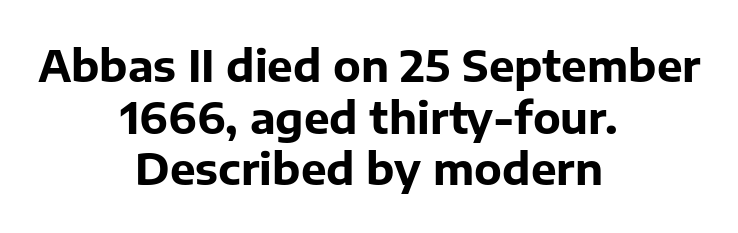
{"serif": "no", "italic": "no", "bold": "yes", "weight": "bold", "width": "normal", "stroke_contrast": "low", "x_height": "medium", "monospaced": "no", "underline": "no", "align": "center", "line_spacing_ratio": 1.2, "letter_spacing": "normal", "letter_spacing_em": 0.0, "glyph_px": 43}
